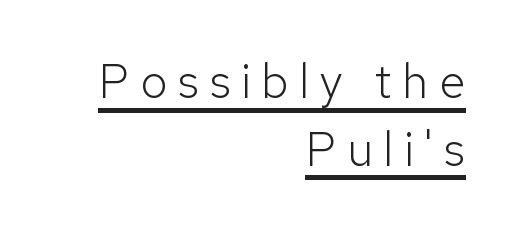
{"serif": "no", "italic": "no", "bold": "no", "weight": "light", "width": "normal", "stroke_contrast": "low", "x_height": "medium", "monospaced": "no", "underline": "yes", "align": "right", "line_spacing": "normal", "line_spacing_ratio": 1.41, "letter_spacing": "wide", "letter_spacing_em": 0.22, "glyph_px": 48}
